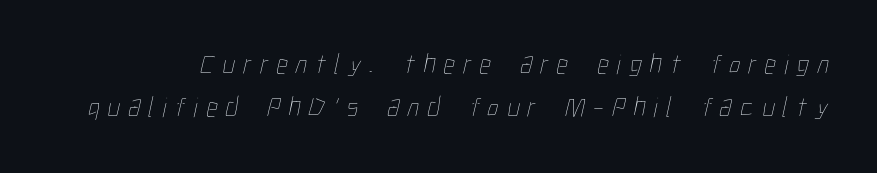
{"bold": "no", "weight": "thin", "width": "condensed", "stroke_contrast": "low", "x_height": "medium", "monospaced": "no", "underline": "no", "line_spacing": "normal", "line_spacing_ratio": 1.54, "letter_spacing": "wide", "letter_spacing_em": 0.3, "glyph_px": 28}
